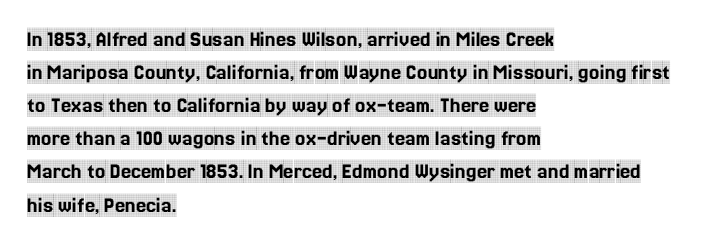
The block of text has a typical density, with ordinary space between rows. Tracking here is standard; glyphs follow each other at the usual distance. The strip under each line holds only bare page. The lettering holds an erect, upright posture throughout. Teacher's note: observe the even left margin — that is flush-left alignment.
